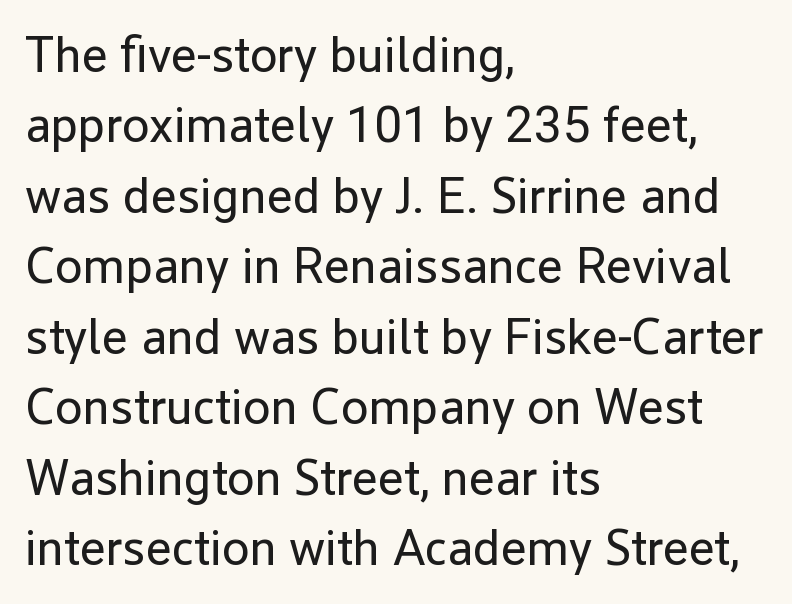
{"serif": "no", "italic": "no", "bold": "no", "weight": "regular", "width": "normal", "stroke_contrast": "low", "x_height": "medium", "monospaced": "no", "underline": "no", "align": "left", "line_spacing": "normal", "line_spacing_ratio": 1.41, "letter_spacing": "normal", "letter_spacing_em": 0.0, "glyph_px": 50}
